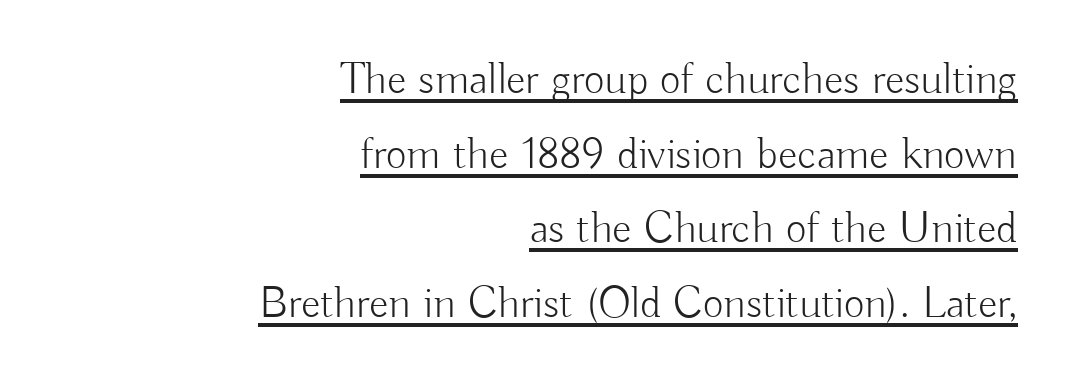
Q: Is the text bold? A: No.
Q: Is the text italic (slanted)? A: No, it is upright.
Q: Is the typeface a serif or a sans-serif typeface? A: Sans-serif.
Q: Is the text underlined? A: Yes.
Q: How is the paragraph aligned? A: Right-aligned.
Q: Is the spacing between letters normal or unusually wide? A: Normal.
Q: Is the spacing between lines tight, normal or loose? A: Normal.
Q: Width (condensed, normal, or wide)? A: Normal.
Q: Stroke contrast? A: Low.
Q: x-height? A: Small.
Q: Monospaced? A: No.
